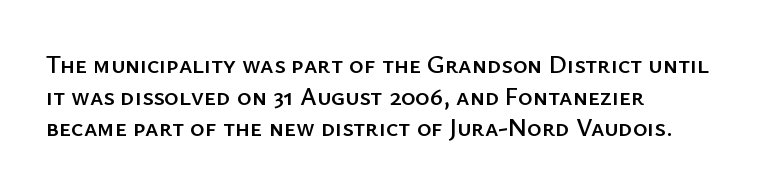
The image shows 25 px text type, upright; set left-aligned, normal line spacing (1.27x), normal letter spacing, not underlined.
